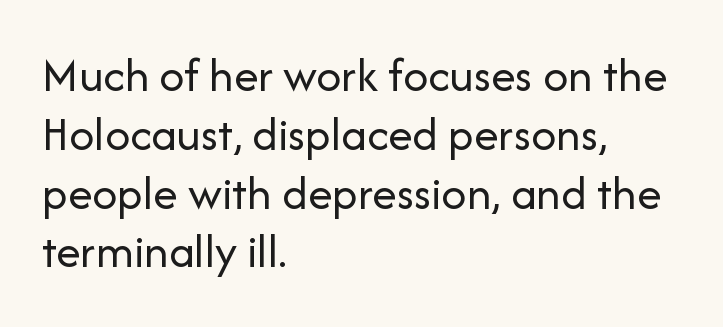
Each letter's strokes conclude bluntly, with no projecting serifs. This rendering leaves character spacing at its baseline value. You can tell it's not italic because the verticals are truly vertical. This sample is left-justified, so line endings fall wherever the words run out. Vertical stems look standard width or narrower in stroke.
